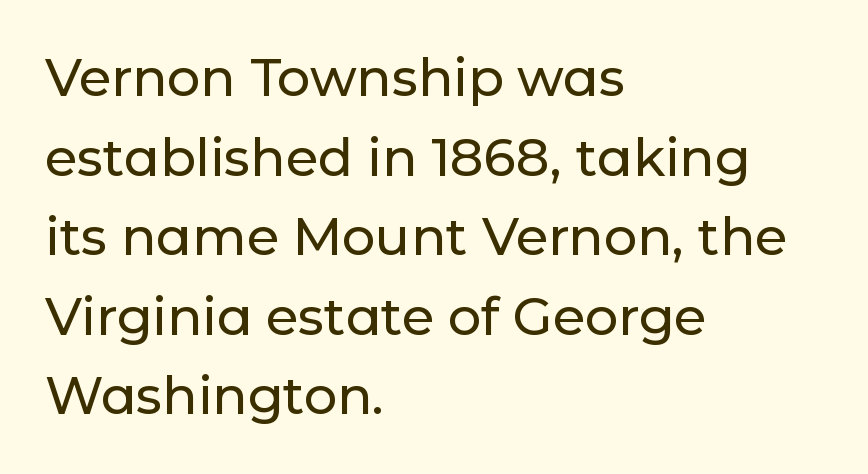
The line texture is even and compact thanks to regular tracking. This is the regular roman posture of the typeface. Each new line begins a customary step beneath the previous one. The passage shown is not underscored anywhere.
